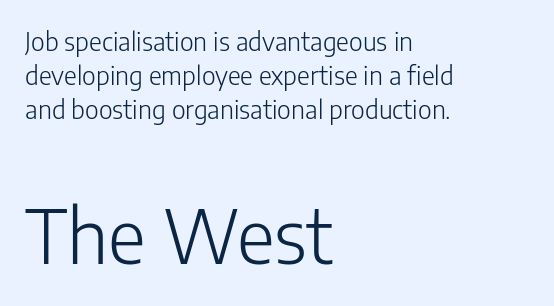
{"serif": "no", "italic": "no", "bold": "no", "weight": "light", "width": "normal", "stroke_contrast": "low", "x_height": "medium", "monospaced": "no", "underline": "no", "align": "left", "line_spacing": "normal", "line_spacing_ratio": 1.37, "letter_spacing": "normal", "letter_spacing_em": 0.0, "larger_block": "second", "size_ratio": 2.96, "glyph_px": 74}
